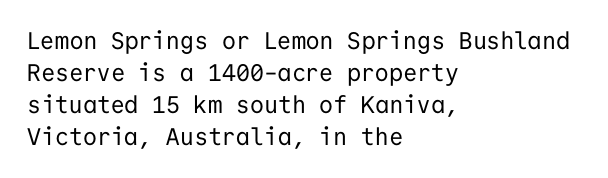
{"italic": "no", "bold": "no", "underline": "no", "align": "left", "line_spacing": "normal", "line_spacing_ratio": 1.34, "letter_spacing": "normal", "letter_spacing_em": 0.0, "glyph_px": 24}
